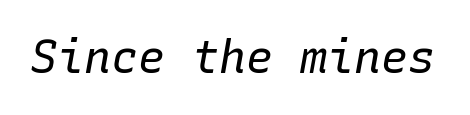
{"italic": "yes", "lean": "right", "slant_degrees": 10, "bold": "no", "weight": "regular", "width": "normal", "stroke_contrast": "low", "x_height": "medium", "monospaced": "yes", "underline": "no", "letter_spacing": "normal", "letter_spacing_em": 0.0, "glyph_px": 45}
